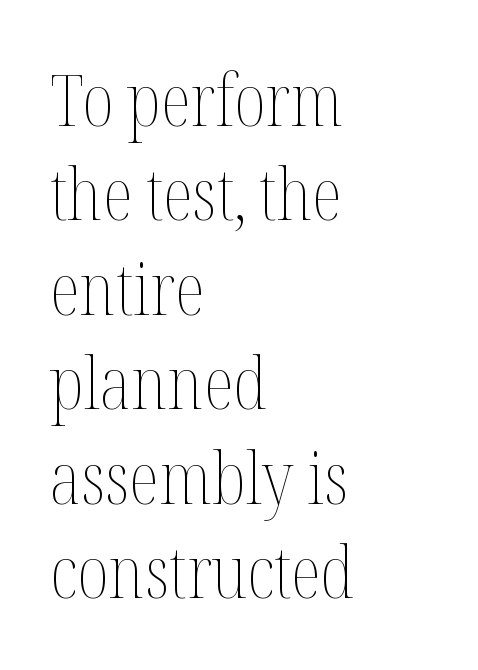
{"italic": "no", "bold": "no", "weight": "thin", "width": "condensed", "stroke_contrast": "medium", "x_height": "medium", "monospaced": "no", "underline": "no", "align": "left", "line_spacing": "normal", "line_spacing_ratio": 1.33, "letter_spacing": "normal", "letter_spacing_em": 0.0, "glyph_px": 71}
